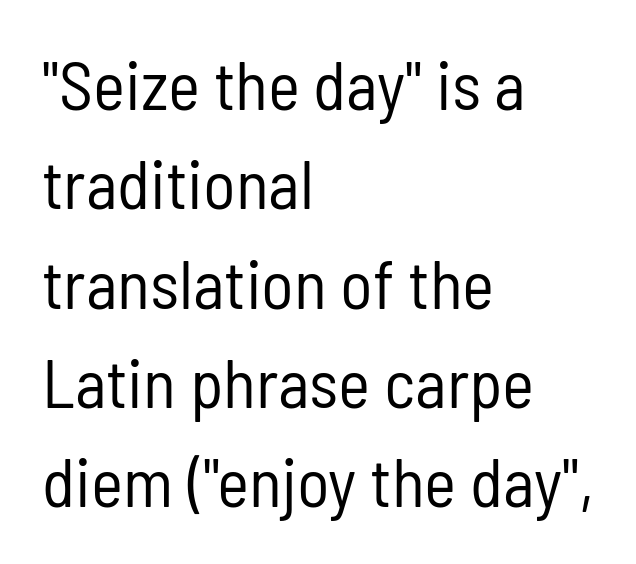
Q: Is the text bold? A: No.
Q: Is the text italic (slanted)? A: No, it is upright.
Q: Is the typeface a serif or a sans-serif typeface? A: Sans-serif.
Q: Is the text underlined? A: No.
Q: How is the paragraph aligned? A: Left-aligned.
Q: Is the spacing between letters normal or unusually wide? A: Normal.
Q: Is the spacing between lines tight, normal or loose? A: Normal.
Q: Width (condensed, normal, or wide)? A: Condensed.
Q: Stroke contrast? A: Low.
Q: x-height? A: Medium.
Q: Monospaced? A: No.
